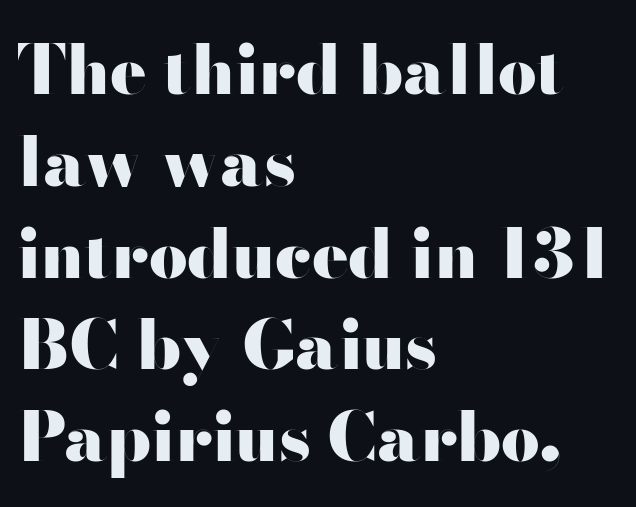
Q: Is the text bold? A: Yes.
Q: Is the text italic (slanted)? A: No, it is upright.
Q: Is the typeface a serif or a sans-serif typeface? A: Serif.
Q: Is the text underlined? A: No.
Q: How is the paragraph aligned? A: Left-aligned.
Q: Is the spacing between letters normal or unusually wide? A: Normal.
Q: Is the spacing between lines tight, normal or loose? A: Normal.
Q: Width (condensed, normal, or wide)? A: Wide.
Q: Stroke contrast? A: High.
Q: x-height? A: Small.
Q: Monospaced? A: No.
